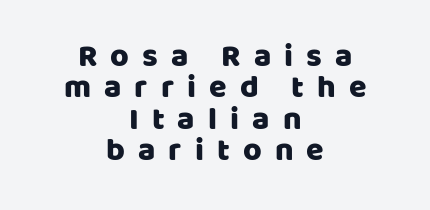
The image shows 32 px sans-serif type, upright; set centered, tight line spacing (0.98x), unusually wide letter spacing (+0.41 em), not underlined; low stroke contrast and a large x-height.
